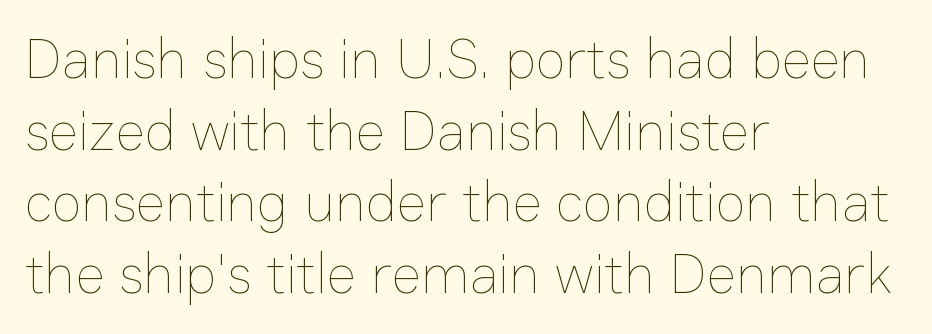
{"italic": "no", "bold": "no", "weight": "thin", "width": "normal", "stroke_contrast": "low", "x_height": "medium", "monospaced": "no", "underline": "no", "align": "left", "line_spacing": "normal", "line_spacing_ratio": 1.28, "letter_spacing": "normal", "letter_spacing_em": 0.0, "glyph_px": 56}
